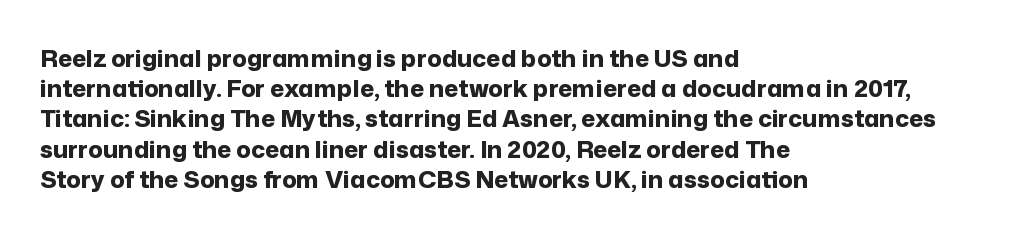
Q: Is the text bold? A: Yes.
Q: Is the text italic (slanted)? A: No, it is upright.
Q: Is the text underlined? A: No.
Q: How is the paragraph aligned? A: Left-aligned.
Q: Is the spacing between letters normal or unusually wide? A: Normal.
Q: Is the spacing between lines tight, normal or loose? A: Normal.
